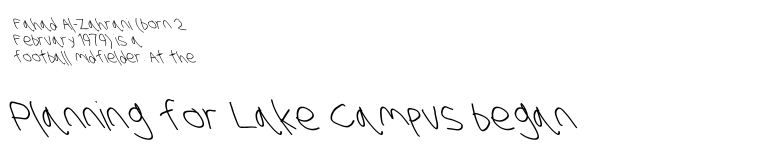
{"serif": "no", "bold": "no", "weight": "light", "width": "condensed", "stroke_contrast": "low", "x_height": "large", "monospaced": "no", "underline": "no", "align": "left", "line_spacing": "tight", "line_spacing_ratio": 1.03, "letter_spacing": "normal", "letter_spacing_em": 0.0, "larger_block": "second", "size_ratio": 2.5, "glyph_px": 40}
